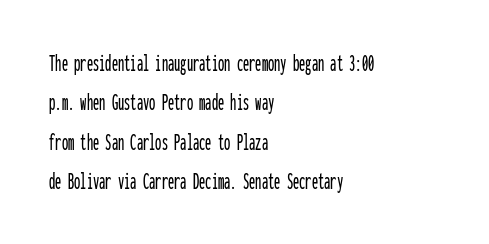
The image shows 25 px text type, upright; set left-aligned, normal line spacing (1.58x), normal letter spacing, not underlined.
